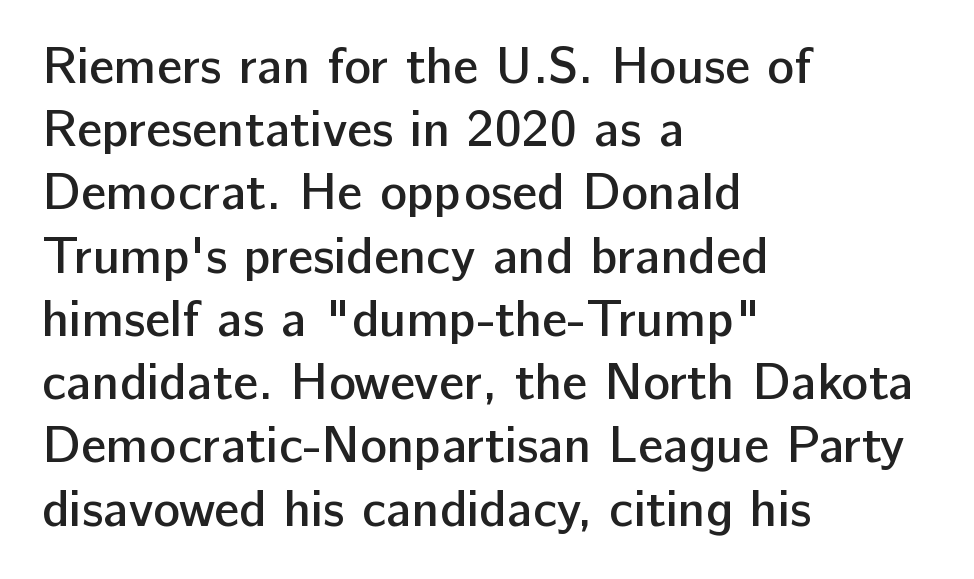
{"serif": "no", "italic": "no", "bold": "semi", "weight": "semibold", "width": "normal", "stroke_contrast": "low", "x_height": "medium", "monospaced": "no", "underline": "no", "align": "left", "line_spacing_ratio": 1.24, "letter_spacing": "normal", "letter_spacing_em": 0.0, "glyph_px": 51}
